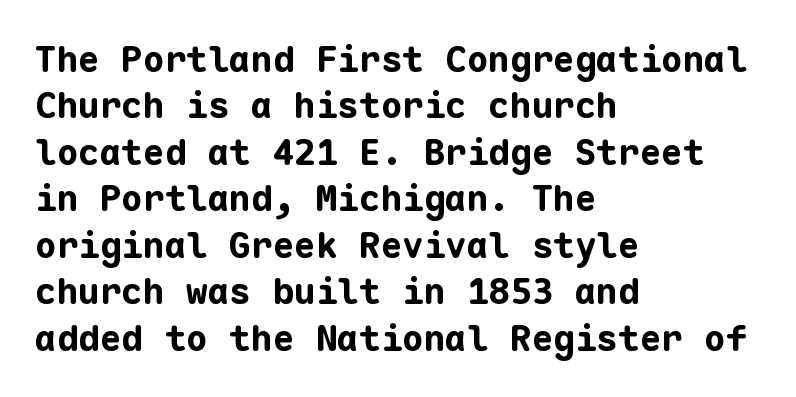
Q: Is the text bold? A: Yes.
Q: Is the text italic (slanted)? A: No, it is upright.
Q: Is the typeface a serif or a sans-serif typeface? A: Sans-serif.
Q: Is the text underlined? A: No.
Q: How is the paragraph aligned? A: Left-aligned.
Q: Is the spacing between letters normal or unusually wide? A: Normal.
Q: Is the spacing between lines tight, normal or loose? A: Normal.
Q: Width (condensed, normal, or wide)? A: Normal.
Q: Stroke contrast? A: Low.
Q: x-height? A: Medium.
Q: Monospaced? A: Yes.
